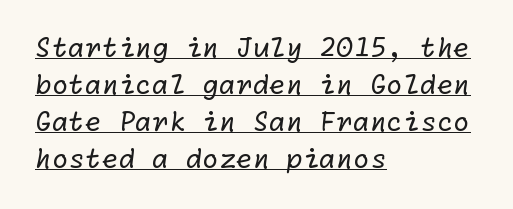
The image shows 27 px text type; set left-aligned, normal line spacing (1.37x), normal letter spacing, underlined.
